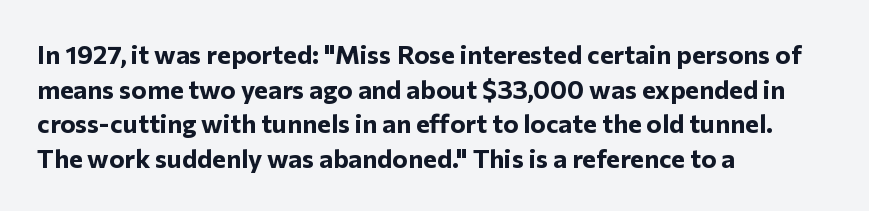
Q: Is the text bold? A: Yes.
Q: Is the text italic (slanted)? A: No, it is upright.
Q: Is the text underlined? A: No.
Q: How is the paragraph aligned? A: Left-aligned.
Q: Is the spacing between letters normal or unusually wide? A: Normal.
Q: Is the spacing between lines tight, normal or loose? A: Normal.
